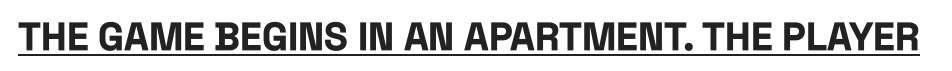
{"serif": "no", "italic": "no", "bold": "yes", "weight": "bold", "width": "condensed", "stroke_contrast": "low", "x_height": "large", "monospaced": "no", "underline": "yes", "letter_spacing": "normal", "letter_spacing_em": 0.0, "glyph_px": 39}
